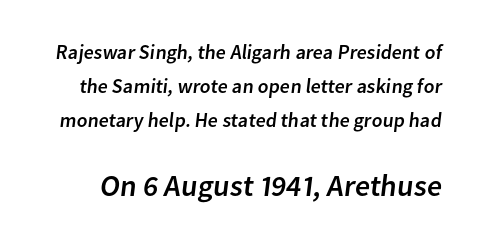
Default kerning and tracking; the words read as compact shapes. To sum up the face: it is a sans, with no serifs. This layout puts the modest block above and the oversized block below. Lines of text with bare space underneath. Looks like regular typesetting: each glyph gets only the width it needs.
